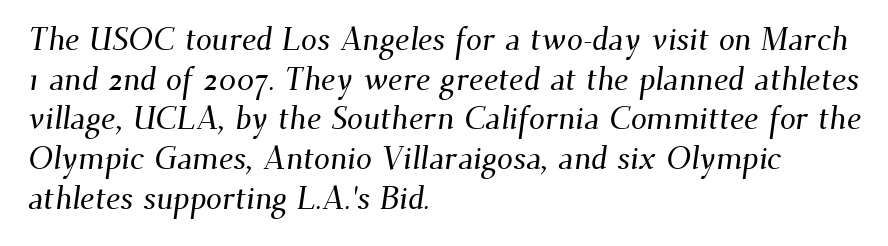
The image shows 32 px serif type; set left-aligned, line spacing 1.24x, normal letter spacing, not underlined; medium stroke contrast and a small x-height.
